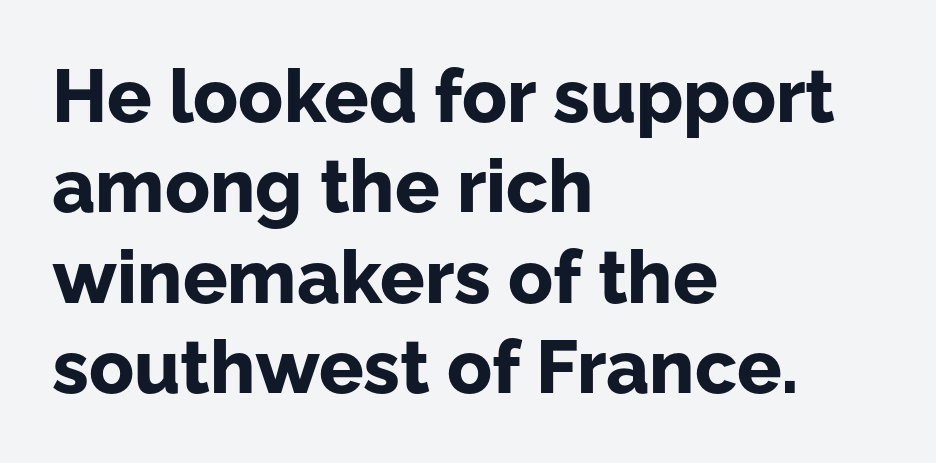
The type sits square on the baseline with zero lean. Note: no serifs on the glyphs. Students, this is bold: see how much ink each stroke carries. Here the designer chose a conventional face with non-uniform glyph widths.
